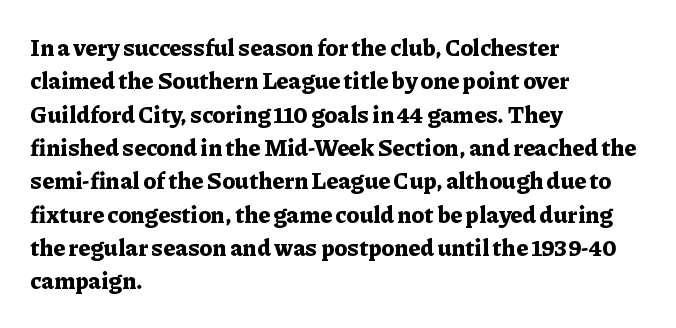
{"italic": "no", "bold": "yes", "underline": "no", "align": "left", "line_spacing": "normal", "line_spacing_ratio": 1.45, "letter_spacing": "normal", "letter_spacing_em": 0.0, "glyph_px": 23}
